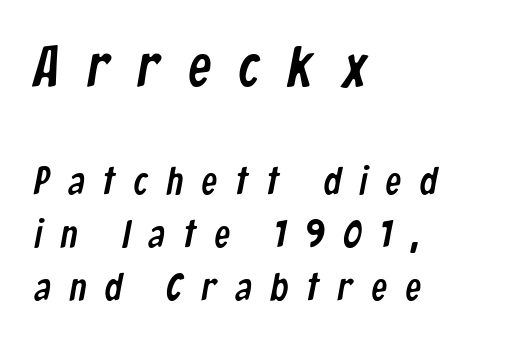
Q: Is the typeface a serif or a sans-serif typeface? A: Sans-serif.
Q: Is the text underlined? A: No.
Q: How is the paragraph aligned? A: Left-aligned.
Q: Is the spacing between letters normal or unusually wide? A: Unusually wide.
Q: Is the spacing between lines tight, normal or loose? A: Normal.
Q: Which block of text is set in a larger size, the first (top) or the second (bottom)? A: The first (top) one.
Q: Width (condensed, normal, or wide)? A: Condensed.
Q: Stroke contrast? A: Low.
Q: x-height? A: Medium.
Q: Monospaced? A: No.
